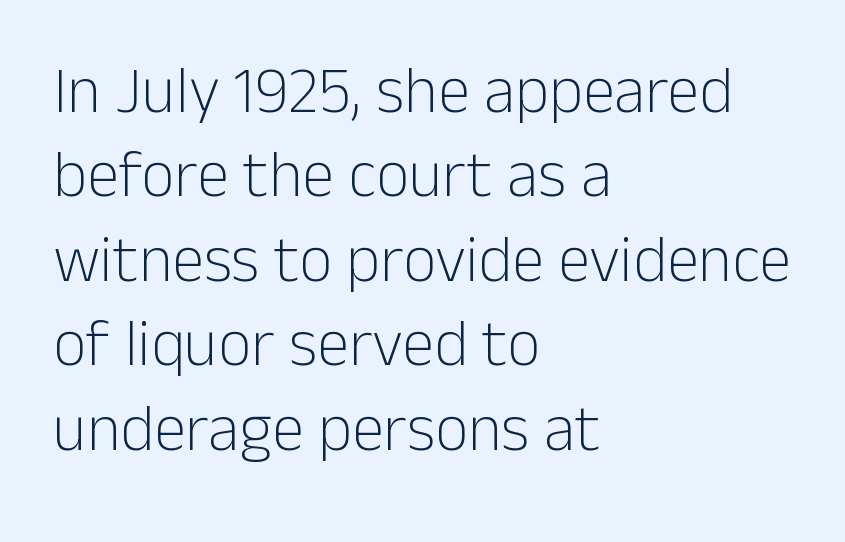
Q: Is the text bold? A: No.
Q: Is the text italic (slanted)? A: No, it is upright.
Q: Is the typeface a serif or a sans-serif typeface? A: Sans-serif.
Q: Is the text underlined? A: No.
Q: How is the paragraph aligned? A: Left-aligned.
Q: Is the spacing between letters normal or unusually wide? A: Normal.
Q: Is the spacing between lines tight, normal or loose? A: Normal.
Q: Width (condensed, normal, or wide)? A: Normal.
Q: Stroke contrast? A: Low.
Q: x-height? A: Medium.
Q: Monospaced? A: No.
